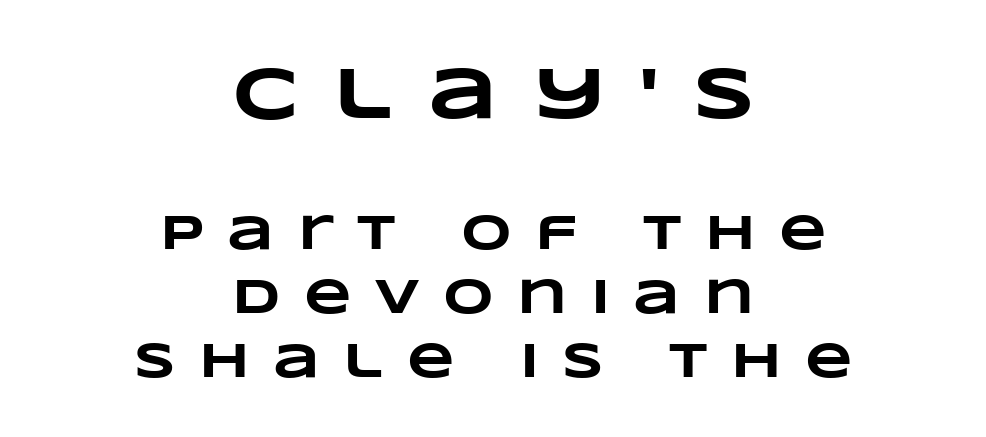
{"bold": "yes", "weight": "heavy", "width": "wide", "stroke_contrast": "low", "x_height": "large", "monospaced": "no", "underline": "no", "align": "center", "line_spacing": "normal", "line_spacing_ratio": 1.31, "letter_spacing": "wide", "letter_spacing_em": 0.48, "larger_block": "first", "size_ratio": 1.49, "glyph_px": 73}
